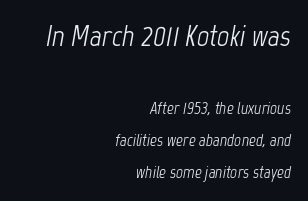
The image shows 30 px light, condensed type, italic (leaning right); set right-aligned, line spacing 1.88x, normal letter spacing, not underlined; the first (top) block is 1.76x larger; low stroke contrast and a medium x-height.
